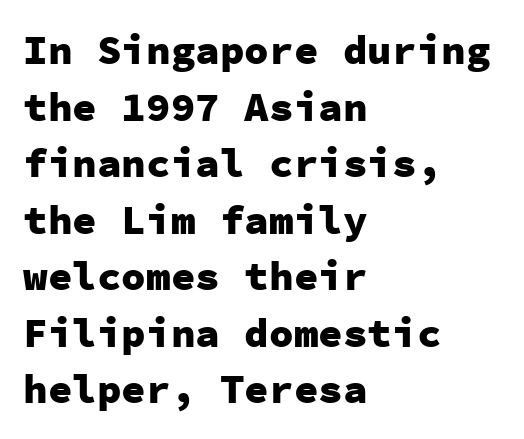
Posture: upright roman. Honestly, the row spacing looks completely unremarkable. Students, this is bold: see how much ink each stroke carries. Nothing sits at the stroke ends, so this counts as sans-serif. Note the uniform advance width — an 'i' takes as much space as an 'm'. Letter spacing: default.
